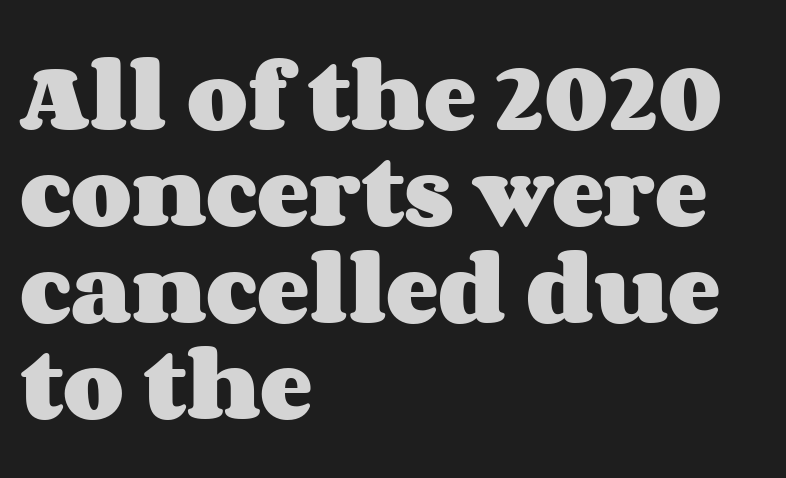
{"italic": "no", "bold": "yes", "weight": "heavy", "width": "wide", "stroke_contrast": "medium", "x_height": "large", "monospaced": "no", "underline": "no", "align": "left", "line_spacing_ratio": 1.22, "letter_spacing": "normal", "letter_spacing_em": 0.0, "glyph_px": 79}
